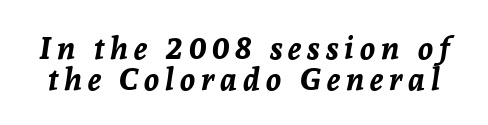
{"italic": "yes", "lean": "right", "slant_degrees": 8, "bold": "yes", "weight": "bold", "width": "normal", "stroke_contrast": "low", "x_height": "medium", "monospaced": "no", "underline": "no", "line_spacing": "tight", "line_spacing_ratio": 0.99, "glyph_px": 31}
